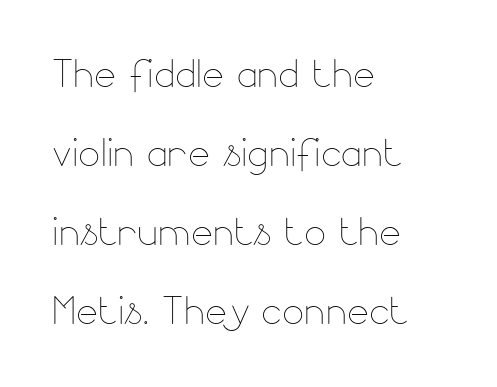
Q: Is the text bold? A: No.
Q: Is the text italic (slanted)? A: No, it is upright.
Q: Is the text underlined? A: No.
Q: How is the paragraph aligned? A: Left-aligned.
Q: Is the spacing between letters normal or unusually wide? A: Normal.
Q: Is the spacing between lines tight, normal or loose? A: Normal.
Q: Width (condensed, normal, or wide)? A: Normal.
Q: Stroke contrast? A: Low.
Q: x-height? A: Small.
Q: Monospaced? A: No.
